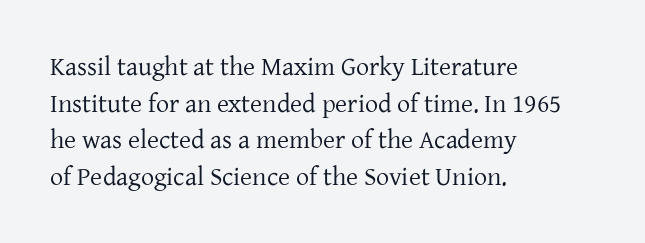
The image shows 26 px text type, upright; set left-aligned, normal line spacing (1.41x), normal letter spacing, not underlined.
